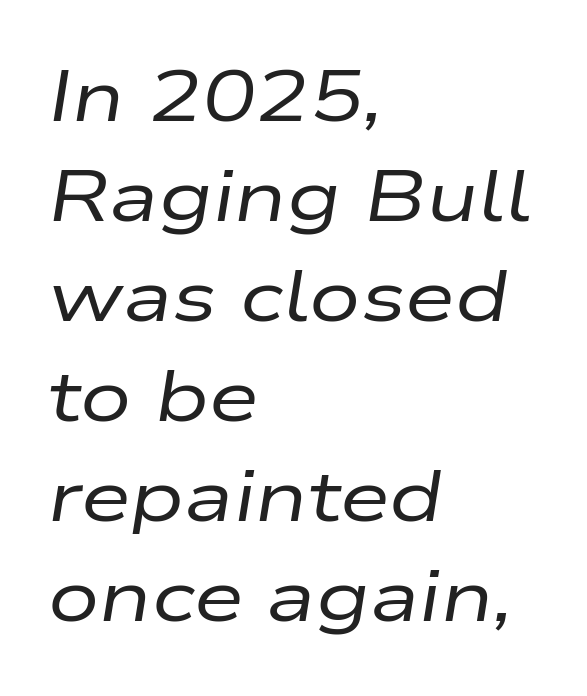
Q: Is the text bold? A: No.
Q: Is the text italic (slanted)? A: Yes, it leans right by about 9 degrees.
Q: Is the text underlined? A: No.
Q: How is the paragraph aligned? A: Left-aligned.
Q: Is the spacing between letters normal or unusually wide? A: Normal.
Q: Is the spacing between lines tight, normal or loose? A: Normal.
Q: Width (condensed, normal, or wide)? A: Wide.
Q: Stroke contrast? A: Low.
Q: x-height? A: Medium.
Q: Monospaced? A: No.
